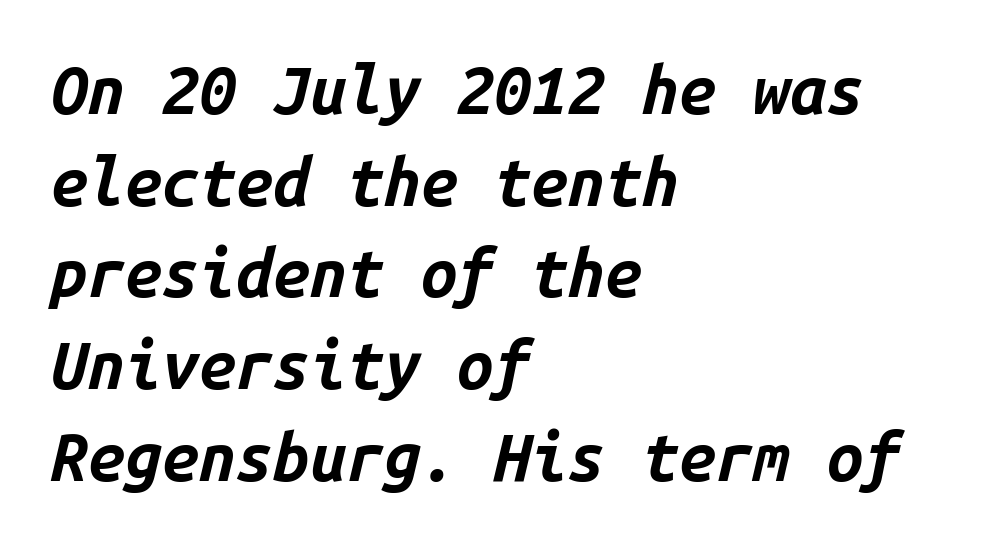
{"italic": "yes", "lean": "right", "slant_degrees": 14, "bold": "yes", "weight": "bold", "width": "normal", "stroke_contrast": "low", "x_height": "medium", "monospaced": "yes", "underline": "no", "align": "left", "line_spacing": "normal", "line_spacing_ratio": 1.39, "letter_spacing": "normal", "letter_spacing_em": 0.0, "glyph_px": 66}
